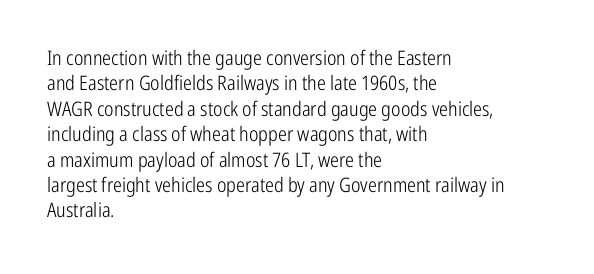
The image shows 20 px text type, upright; set left-aligned, normal line spacing (1.27x), normal letter spacing, not underlined.
